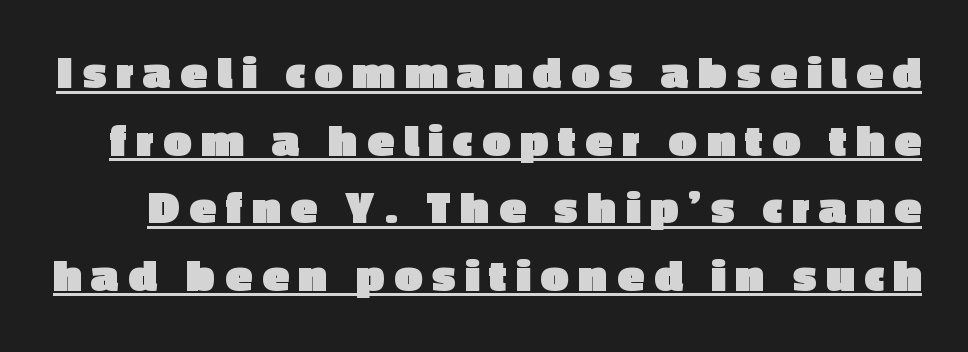
{"serif": "no", "italic": "no", "bold": "yes", "weight": "heavy", "width": "normal", "x_height": "medium", "monospaced": "no", "underline": "yes", "line_spacing": "normal", "line_spacing_ratio": 1.38, "letter_spacing": "wide", "letter_spacing_em": 0.21, "glyph_px": 49}
